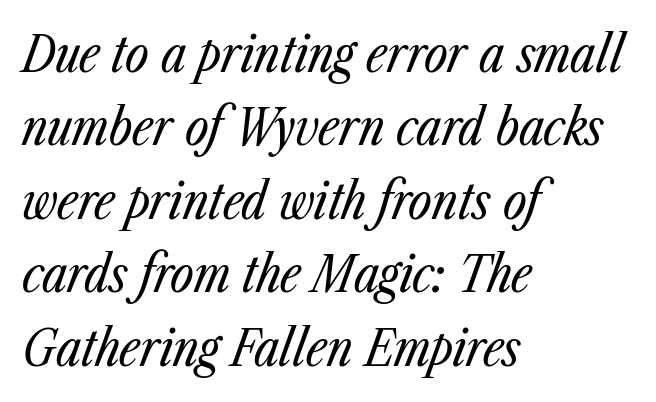
{"italic": "yes", "lean": "right", "slant_degrees": 23, "bold": "no", "weight": "regular", "width": "condensed", "stroke_contrast": "low", "x_height": "medium", "monospaced": "no", "underline": "no", "align": "left", "line_spacing": "normal", "line_spacing_ratio": 1.44, "letter_spacing": "normal", "letter_spacing_em": 0.0, "glyph_px": 51}
